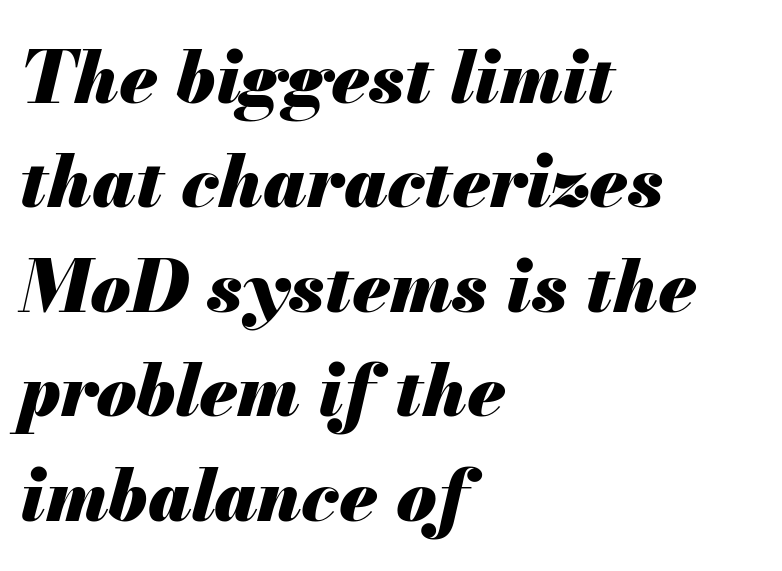
The image shows 73 px heavy type, italic (leaning right); set left-aligned, normal line spacing (1.43x), normal letter spacing, not underlined; medium stroke contrast and a small x-height.
